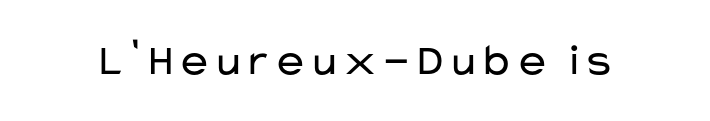
Stems here are at most as thick as an everyday book face. Inter-character spacing is left at the font's built-in metrics. Typographically, this falls in the sans-serif category. Italic? Not at all — the glyphs are vertical. Each letter keeps its own natural width here, so spacing adapts to shape.
